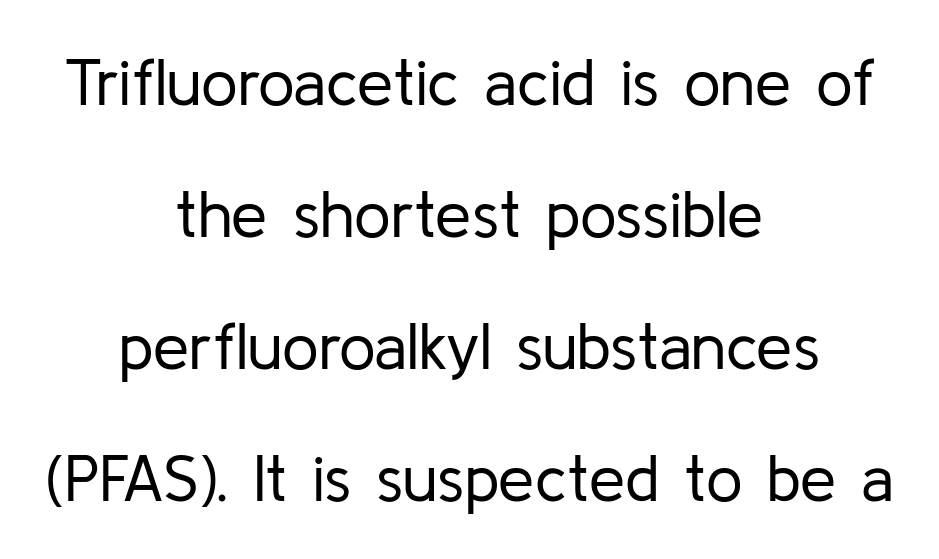
Q: Is the text bold? A: No.
Q: Is the text italic (slanted)? A: No, it is upright.
Q: Is the typeface a serif or a sans-serif typeface? A: Sans-serif.
Q: Is the text underlined? A: No.
Q: How is the paragraph aligned? A: Centered.
Q: Is the spacing between letters normal or unusually wide? A: Normal.
Q: Is the spacing between lines tight, normal or loose? A: Loose.
Q: Width (condensed, normal, or wide)? A: Normal.
Q: Stroke contrast? A: Low.
Q: x-height? A: Medium.
Q: Monospaced? A: No.
